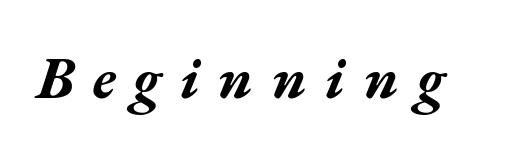
Q: Is the text bold? A: Yes.
Q: Is the text italic (slanted)? A: Yes, it leans right by about 17 degrees.
Q: Is the text underlined? A: No.
Q: Is the spacing between letters normal or unusually wide? A: Unusually wide.
Q: Width (condensed, normal, or wide)? A: Wide.
Q: Stroke contrast? A: Medium.
Q: x-height? A: Medium.
Q: Monospaced? A: No.
